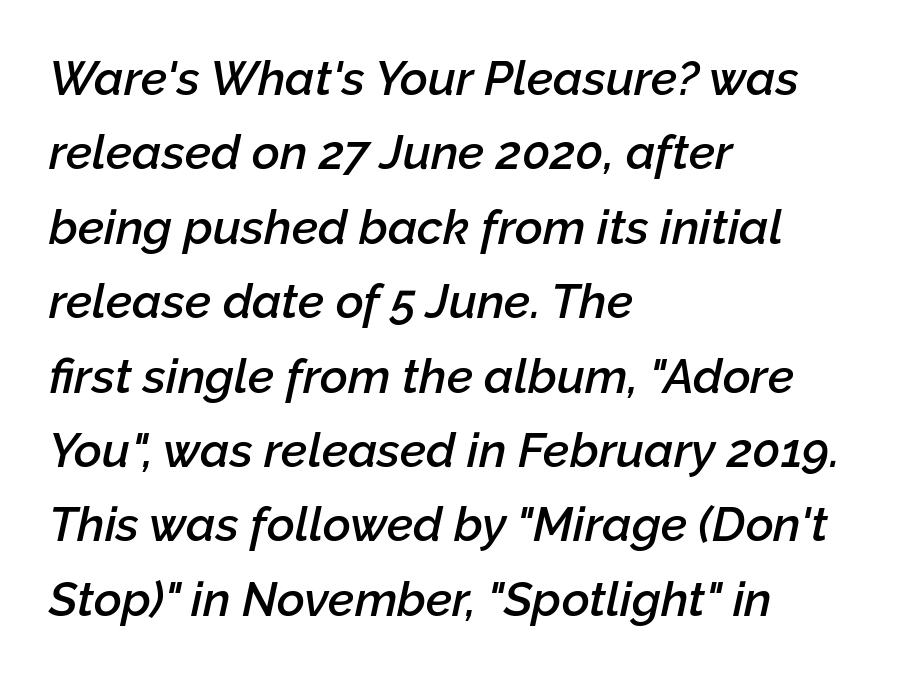
The setting favours the left margin, as ordinary paragraphs usually do. Weight check: semibold — heavier than regular, not quite bold. Italic: yes, the glyphs are oblique. Each word holds together tightly as a unit, with standard inter-letter gaps.
